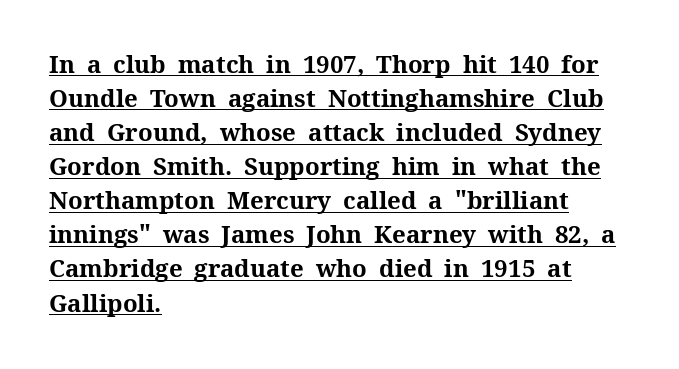
The paragraph shown leans on its left margin. Chunky letters — that's bold for sure. Posture: straight, roman, zero tilt. The rendering uses the underline text-decoration. Honestly, the row spacing looks completely unremarkable.
